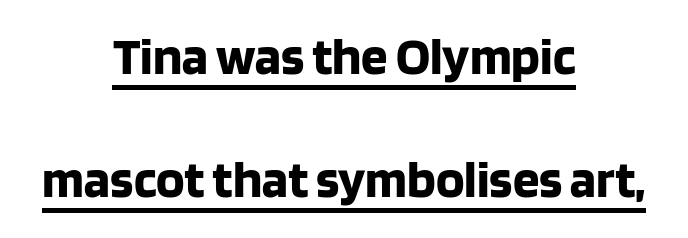
The passage shown is underscored from start to finish. Grotesque or geometric, the face here clearly has no serifs. Students, note that the glyphs here touch the page at normal intervals. The letters stand upright; this is a roman face. Successive baselines arrive slowly, with a big drop between each.
